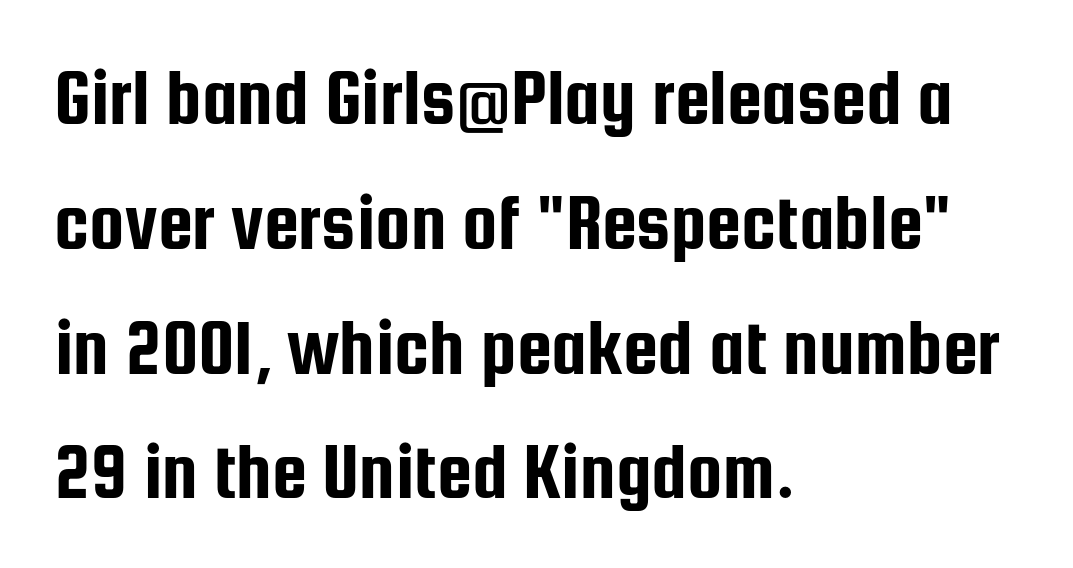
The image shows 79 px condensed sans-serif type, upright; set left-aligned, normal line spacing (1.58x), normal letter spacing, not underlined; low stroke contrast and a medium x-height.
